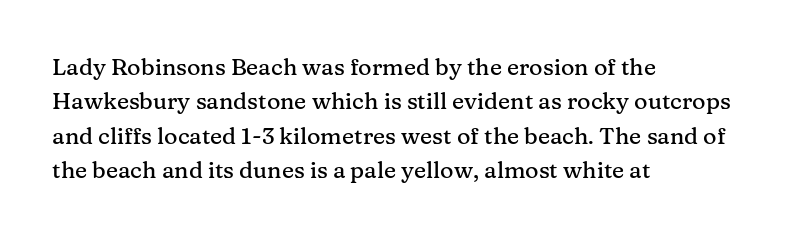
If you drew a ruler down the left edge, every line would touch it. Any mark beneath the type? The region is blank. Vertical spacing — default. It's the straight-up-and-down kind of type.
